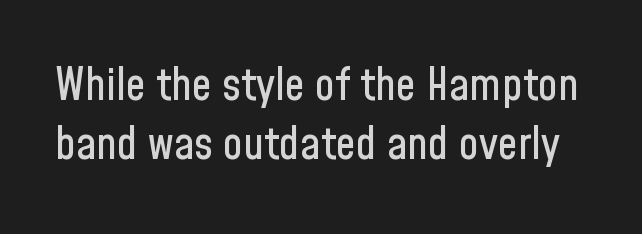
Does the leading feel generous? No, just average. Looks like regular typesetting: each glyph gets only the width it needs. No extra tracking has been applied to these lines. The letters carry no serifs — their stems end cleanly without finishing strokes. Honestly, there is no underline to notice here at all.
